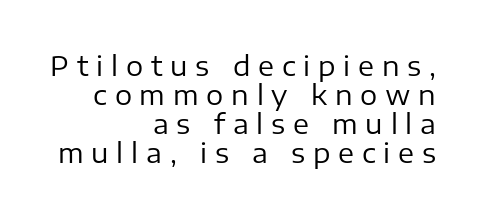
Q: Is the text bold? A: No.
Q: Is the text italic (slanted)? A: No, it is upright.
Q: Is the text underlined? A: No.
Q: How is the paragraph aligned? A: Right-aligned.
Q: Is the spacing between letters normal or unusually wide? A: Unusually wide.
Q: Is the spacing between lines tight, normal or loose? A: Tight.
